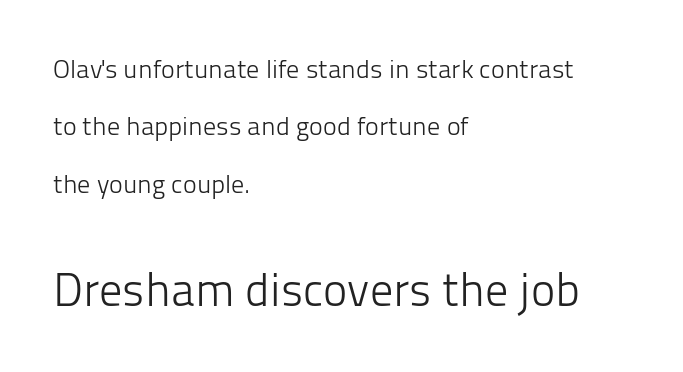
The image shows 46 px light sans-serif type, upright; set left-aligned, loose line spacing (2.21x), normal letter spacing, not underlined; the second (bottom) block is 1.77x larger; low stroke contrast and a medium x-height.
